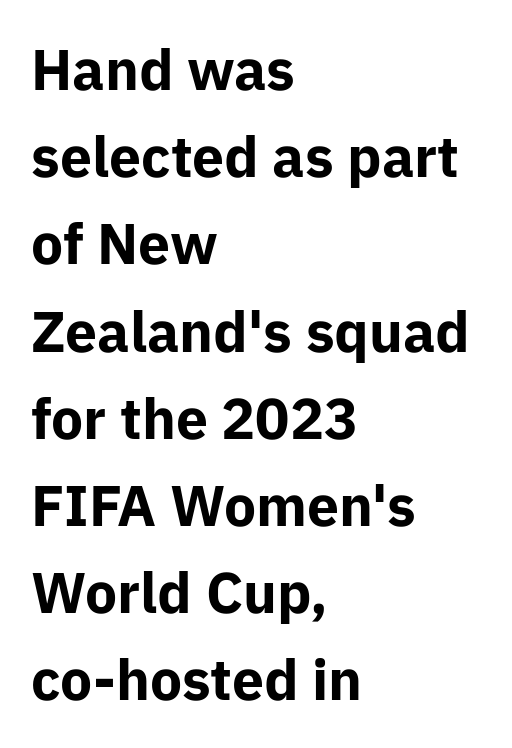
Q: Is the text bold? A: Yes.
Q: Is the text italic (slanted)? A: No, it is upright.
Q: Is the typeface a serif or a sans-serif typeface? A: Sans-serif.
Q: Is the text underlined? A: No.
Q: How is the paragraph aligned? A: Left-aligned.
Q: Is the spacing between letters normal or unusually wide? A: Normal.
Q: Is the spacing between lines tight, normal or loose? A: Normal.
Q: Width (condensed, normal, or wide)? A: Normal.
Q: Stroke contrast? A: Low.
Q: x-height? A: Medium.
Q: Monospaced? A: No.
